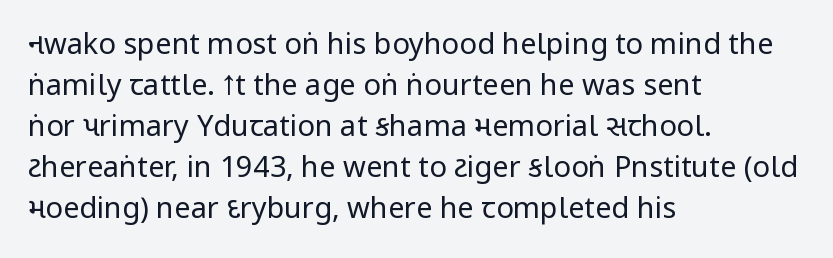
Q: Is the text bold? A: No.
Q: Is the text italic (slanted)? A: No, it is upright.
Q: Is the typeface a serif or a sans-serif typeface? A: Sans-serif.
Q: Is the text underlined? A: No.
Q: How is the paragraph aligned? A: Left-aligned.
Q: Is the spacing between letters normal or unusually wide? A: Normal.
Q: Is the spacing between lines tight, normal or loose? A: Normal.
Q: Width (condensed, normal, or wide)? A: Condensed.
Q: Stroke contrast? A: Low.
Q: x-height? A: Large.
Q: Monospaced? A: No.
